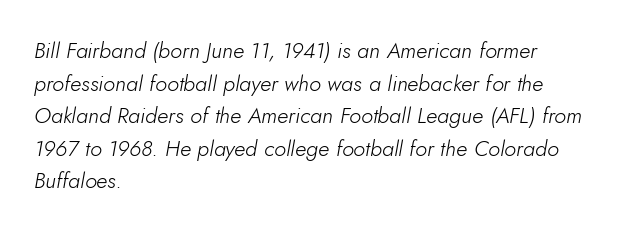
The image shows 22 px text type, italic (leaning right); set left-aligned, normal line spacing (1.48x), normal letter spacing, not underlined.
